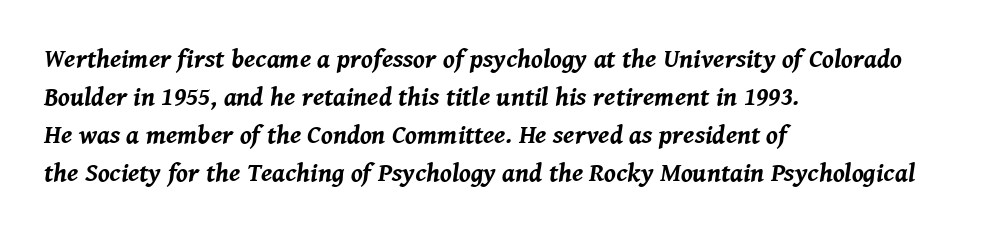
{"italic": "yes", "lean": "right", "slant_degrees": 8, "bold": "yes", "underline": "no", "align": "left", "line_spacing": "normal", "line_spacing_ratio": 1.46, "letter_spacing": "normal", "letter_spacing_em": 0.0, "glyph_px": 26}
